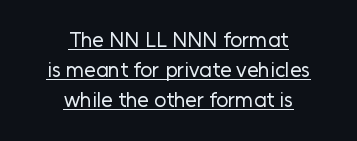
Inter-character spacing is left at the font's built-in metrics. Reading down the column, the eye jumps a familiar distance to each next line. Like a heading marked for emphasis, these lines bear an underscore. Alignment: centered. Bold? No — there's no thickening of the strokes. Style check: upright.
